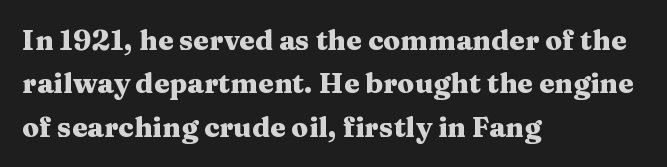
Nope, not italic — everything's standing straight. If you drew a ruler down the left edge, every line would touch it. Glyph-to-glyph distance matches everyday printed text. A bare baseline throughout the passage.
